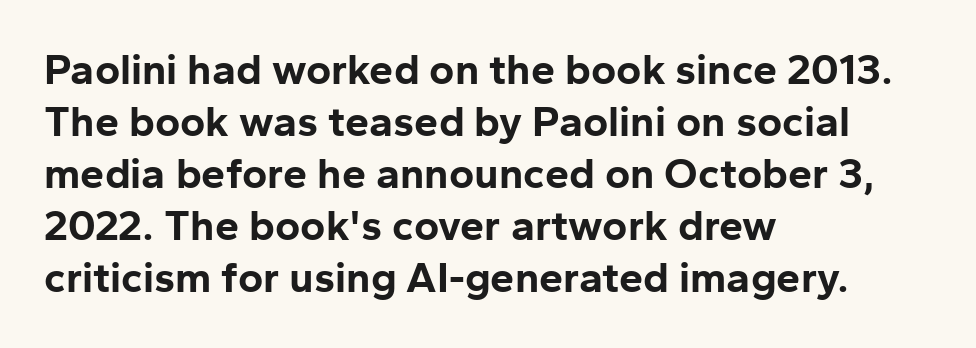
{"serif": "no", "italic": "no", "bold": "yes", "weight": "bold", "width": "normal", "stroke_contrast": "low", "x_height": "medium", "monospaced": "no", "underline": "no", "align": "left", "line_spacing_ratio": 1.21, "letter_spacing": "normal", "letter_spacing_em": 0.0, "glyph_px": 43}
